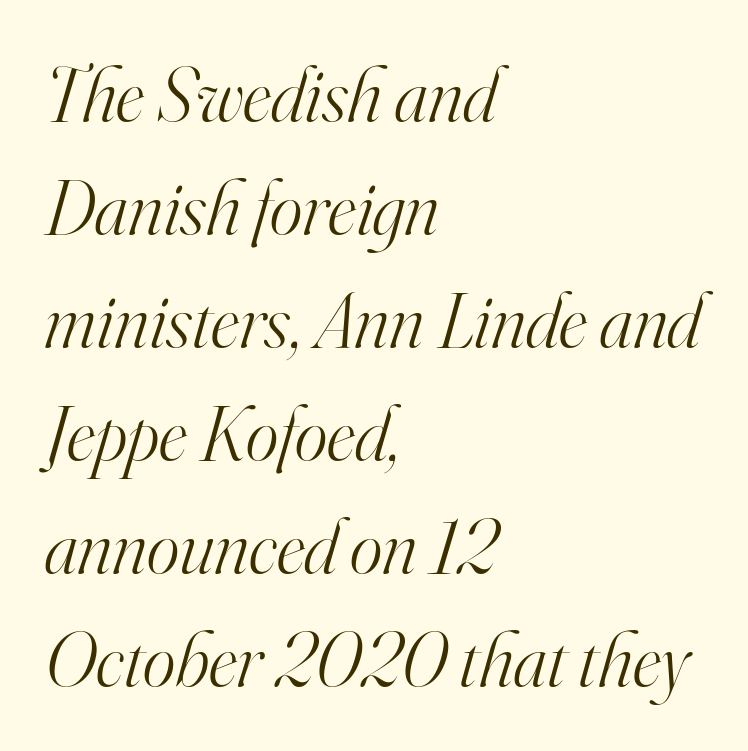
{"serif": "yes", "italic": "yes", "lean": "right", "slant_degrees": 16, "bold": "no", "weight": "light", "width": "normal", "stroke_contrast": "high", "x_height": "small", "monospaced": "no", "underline": "no", "align": "left", "line_spacing": "normal", "line_spacing_ratio": 1.45, "letter_spacing": "normal", "letter_spacing_em": 0.0, "glyph_px": 78}
